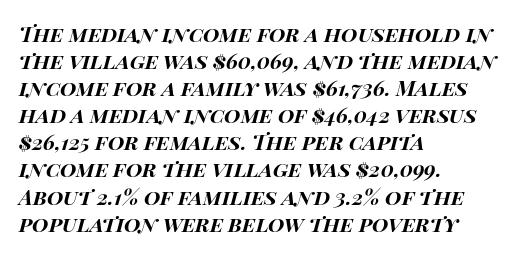
Line starts are locked; line ends wander. Rows of type keep a routine distance in the vertical direction. The words here are not underlined. Glyph-to-glyph distance matches everyday printed text.
